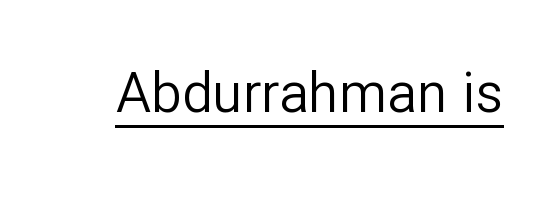
{"serif": "no", "italic": "no", "bold": "no", "weight": "regular", "width": "normal", "stroke_contrast": "low", "x_height": "medium", "monospaced": "no", "underline": "yes", "letter_spacing": "normal", "letter_spacing_em": 0.0, "glyph_px": 55}
